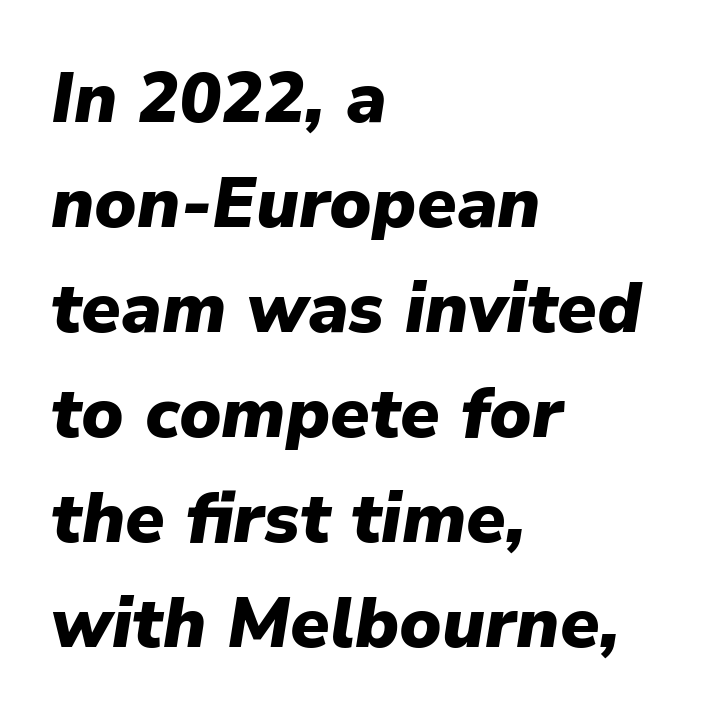
{"italic": "yes", "lean": "right", "slant_degrees": 9, "bold": "yes", "weight": "heavy", "width": "normal", "stroke_contrast": "low", "x_height": "medium", "monospaced": "no", "underline": "no", "align": "left", "line_spacing": "normal", "line_spacing_ratio": 1.5, "letter_spacing": "normal", "letter_spacing_em": 0.0, "glyph_px": 70}
